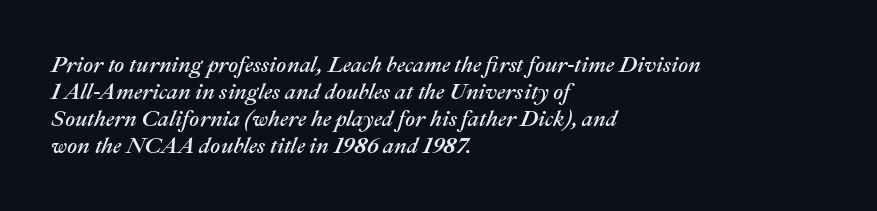
The image shows 22 px text type, italic (leaning right); set left-aligned, line spacing 1.22x, normal letter spacing, not underlined.
